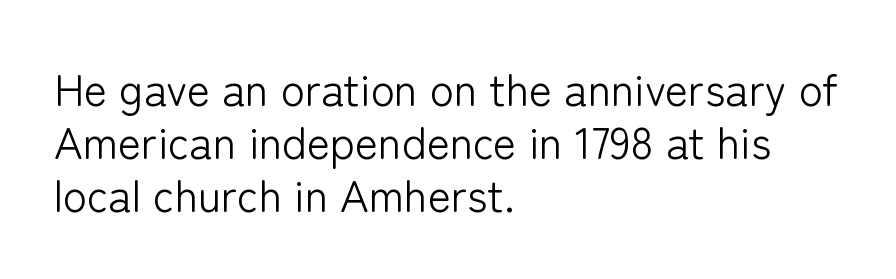
The image shows 44 px light sans-serif type, upright; set left-aligned, line spacing 1.2x, normal letter spacing, not underlined; low stroke contrast and a medium x-height.
